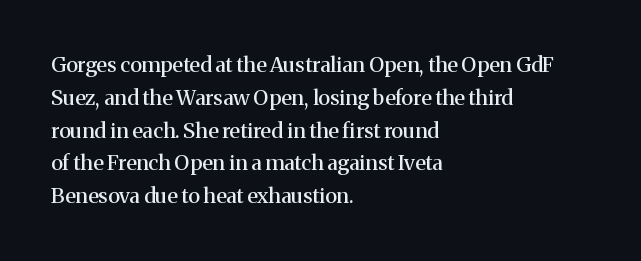
Whoever set this chose a conventional vertical rhythm. Quick note: not italic, upright. Only glyphs here, with clear space below each row. The horizontal fit of the characters is conventional and even. Notice how the passage keeps a crisp vertical edge on the left only.
